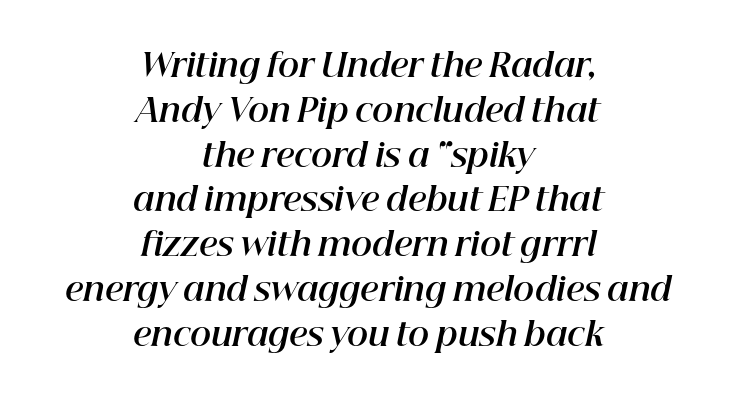
{"italic": "yes", "lean": "right", "slant_degrees": 12, "bold": "yes", "weight": "bold", "width": "normal", "stroke_contrast": "high", "x_height": "medium", "monospaced": "no", "underline": "no", "align": "center", "line_spacing": "normal", "line_spacing_ratio": 1.4, "letter_spacing": "normal", "letter_spacing_em": 0.0, "glyph_px": 32}
